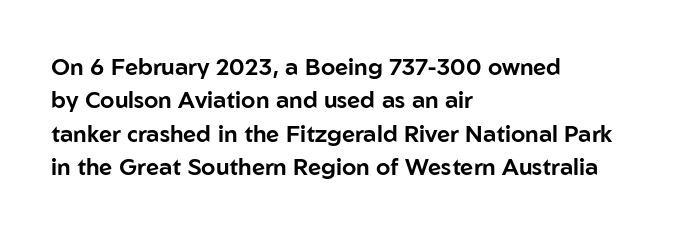
The image shows 23 px text type, upright; set left-aligned, normal line spacing (1.45x), normal letter spacing, not underlined.
